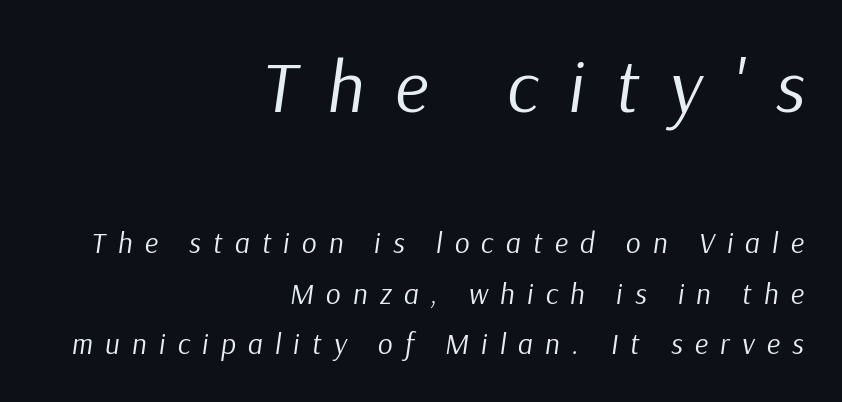
Q: Is the text bold? A: No.
Q: Is the text italic (slanted)? A: Yes, it leans right by about 9 degrees.
Q: Is the text underlined? A: No.
Q: How is the paragraph aligned? A: Right-aligned.
Q: Is the spacing between letters normal or unusually wide? A: Unusually wide.
Q: Which block of text is set in a larger size, the first (top) or the second (bottom)? A: The first (top) one.
Q: Width (condensed, normal, or wide)? A: Normal.
Q: Stroke contrast? A: Low.
Q: x-height? A: Medium.
Q: Monospaced? A: No.
